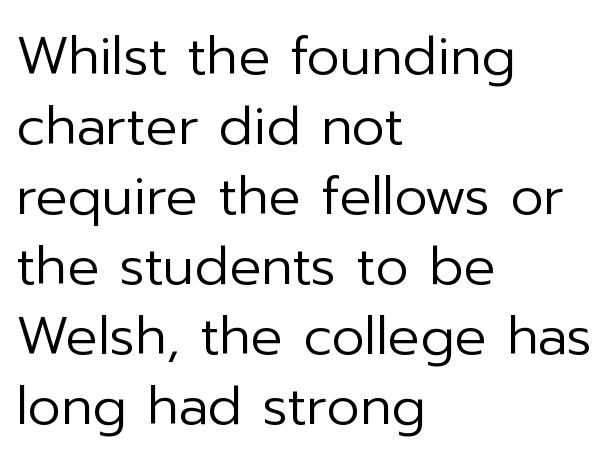
Q: Is the text bold? A: No.
Q: Is the text italic (slanted)? A: No, it is upright.
Q: Is the typeface a serif or a sans-serif typeface? A: Sans-serif.
Q: Is the text underlined? A: No.
Q: How is the paragraph aligned? A: Left-aligned.
Q: Is the spacing between letters normal or unusually wide? A: Normal.
Q: Is the spacing between lines tight, normal or loose? A: Normal.
Q: Width (condensed, normal, or wide)? A: Normal.
Q: Stroke contrast? A: Low.
Q: x-height? A: Medium.
Q: Monospaced? A: No.
